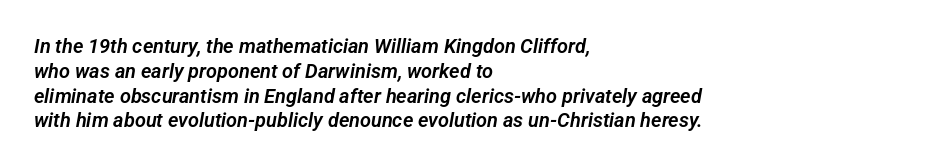
Q: Is the text underlined? A: No.
Q: How is the paragraph aligned? A: Left-aligned.
Q: Is the spacing between letters normal or unusually wide? A: Normal.
